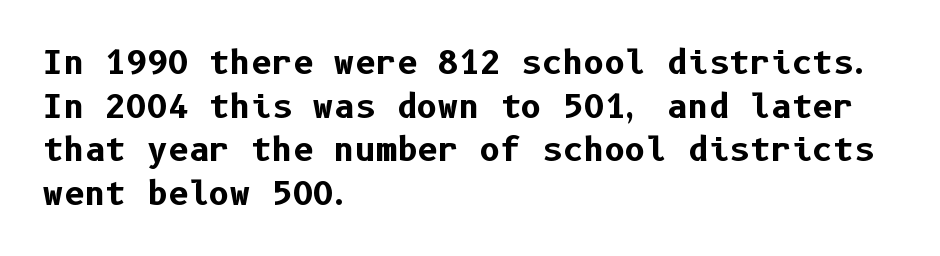
Q: Is the text bold? A: Yes.
Q: Is the text italic (slanted)? A: No, it is upright.
Q: Is the typeface a serif or a sans-serif typeface? A: Sans-serif.
Q: Is the text underlined? A: No.
Q: How is the paragraph aligned? A: Left-aligned.
Q: Is the spacing between letters normal or unusually wide? A: Normal.
Q: Is the spacing between lines tight, normal or loose? A: Normal.
Q: Width (condensed, normal, or wide)? A: Normal.
Q: Stroke contrast? A: Low.
Q: x-height? A: Medium.
